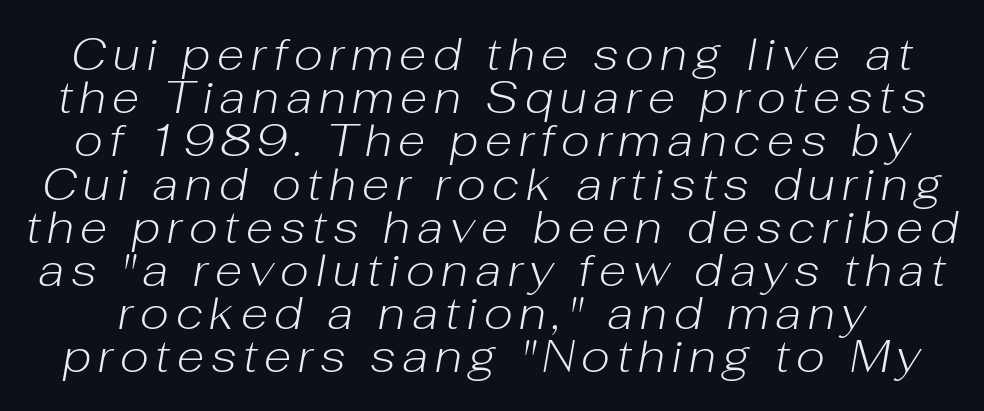
{"italic": "yes", "lean": "right", "slant_degrees": 10, "bold": "no", "weight": "light", "width": "normal", "stroke_contrast": "low", "x_height": "medium", "monospaced": "no", "underline": "no", "line_spacing": "tight", "line_spacing_ratio": 0.96, "glyph_px": 45}
